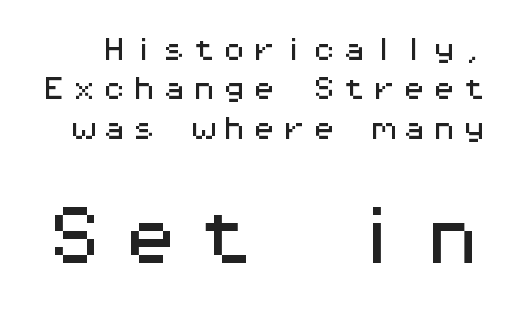
The image shows 63 px wide sans-serif type, upright, monospaced; set normal line spacing (1.58x), unusually wide letter spacing (+0.2 em), not underlined; the second (bottom) block is 2.52x larger; medium stroke contrast and a medium x-height.
